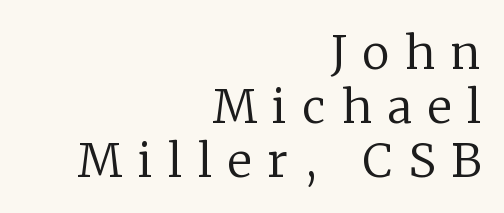
Q: Is the text bold? A: No.
Q: Is the text italic (slanted)? A: No, it is upright.
Q: Is the typeface a serif or a sans-serif typeface? A: Serif.
Q: Is the text underlined? A: No.
Q: How is the paragraph aligned? A: Right-aligned.
Q: Is the spacing between letters normal or unusually wide? A: Unusually wide.
Q: Width (condensed, normal, or wide)? A: Normal.
Q: Stroke contrast? A: Low.
Q: x-height? A: Medium.
Q: Monospaced? A: No.
